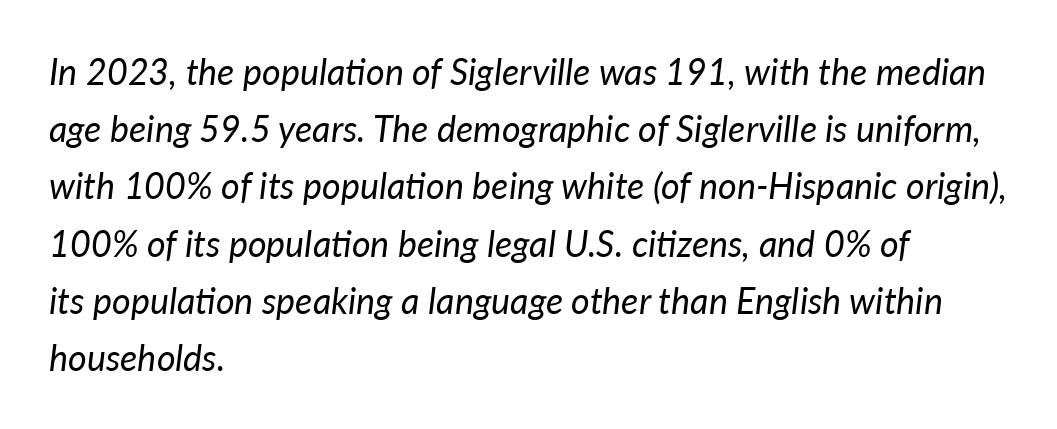
Stems here are at most as thick as an everyday book face. Leftover space on each line is placed entirely after the last word. There's an unmistakable incline to the writing here. The passage shown stacks its lines at a standard gap. Here the designer chose a conventional face with non-uniform glyph widths.
